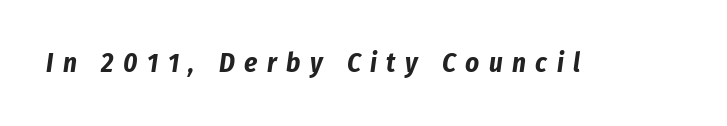
{"italic": "yes", "lean": "right", "slant_degrees": 8, "bold": "yes", "underline": "no", "letter_spacing": "wide", "letter_spacing_em": 0.35, "glyph_px": 27}
